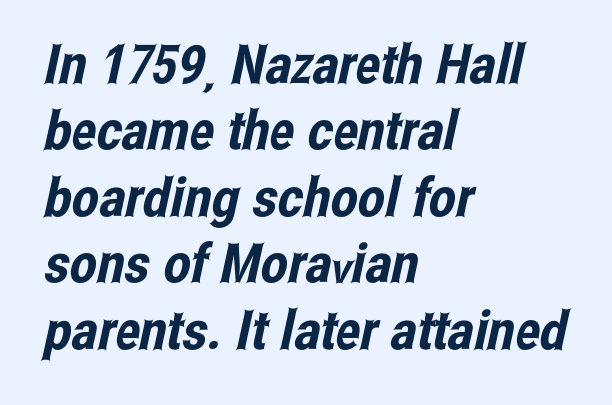
{"serif": "no", "width": "condensed", "stroke_contrast": "low", "x_height": "medium", "monospaced": "no", "underline": "no", "align": "left", "line_spacing_ratio": 1.23, "letter_spacing": "normal", "letter_spacing_em": 0.0, "glyph_px": 54}
